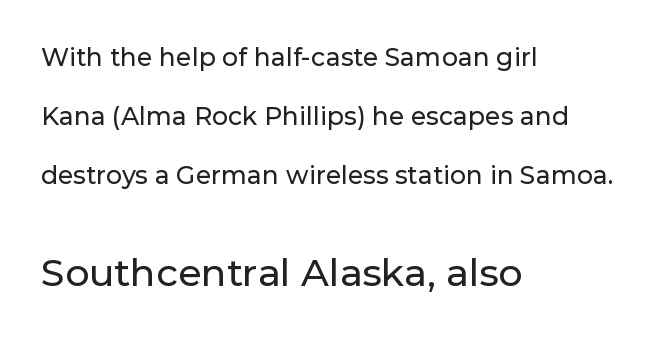
Q: Is the text italic (slanted)? A: No, it is upright.
Q: Is the typeface a serif or a sans-serif typeface? A: Sans-serif.
Q: Is the text underlined? A: No.
Q: How is the paragraph aligned? A: Left-aligned.
Q: Is the spacing between letters normal or unusually wide? A: Normal.
Q: Is the spacing between lines tight, normal or loose? A: Loose.
Q: Which block of text is set in a larger size, the first (top) or the second (bottom)? A: The second (bottom) one.
Q: Width (condensed, normal, or wide)? A: Normal.
Q: Stroke contrast? A: Low.
Q: x-height? A: Medium.
Q: Monospaced? A: No.
